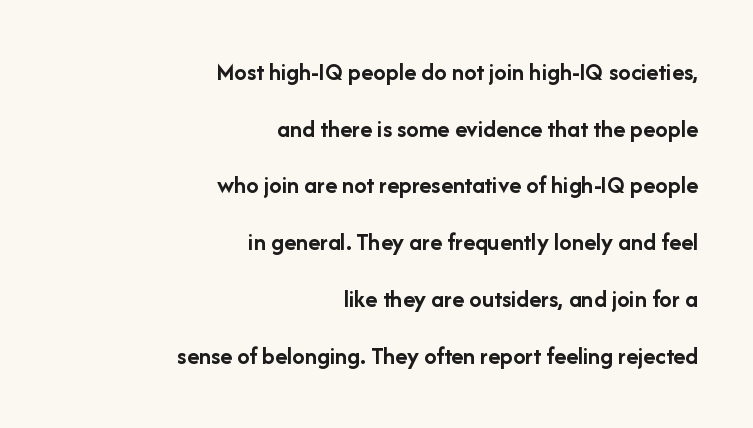
Clear beneath every line of the passage. Style check: upright. Loosely led — the rows are spread out. The text block is weighted toward the right margin, trailing off unevenly leftward. The horizontal fit of the characters is conventional and even. The font is running at its bold setting.
